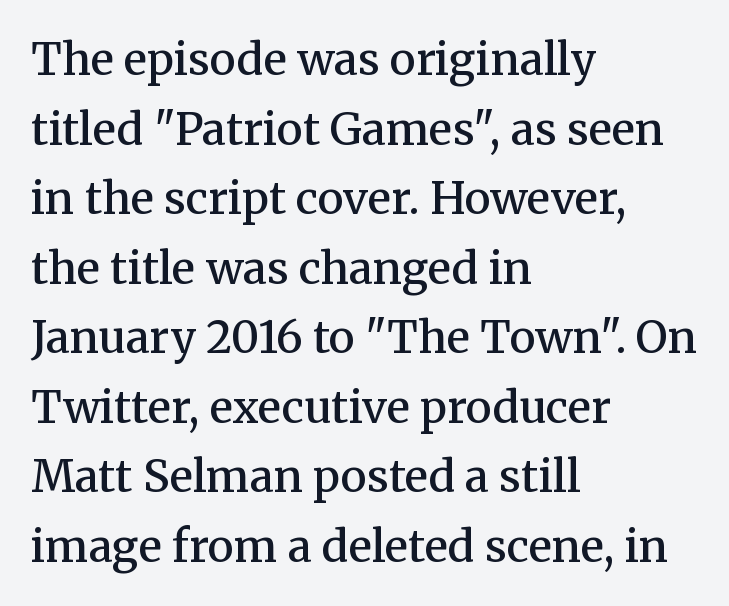
The image shows 44 px semibold serif type, upright; set left-aligned, normal line spacing (1.58x), normal letter spacing, not underlined; medium stroke contrast and a medium x-height.
